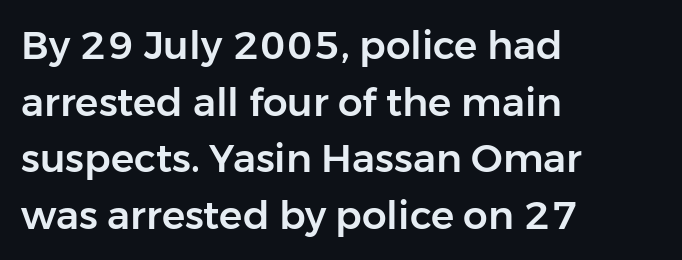
The glyphs are unaccompanied by any horizontal stroke below them. The tracking reads as untouched default to a designer's eye. Is this a sans? Yes — the strokes have no serifs. Think of a printed novel: that variable character pitch is what you see here. The typesetter chose a ragged-right arrangement here.
